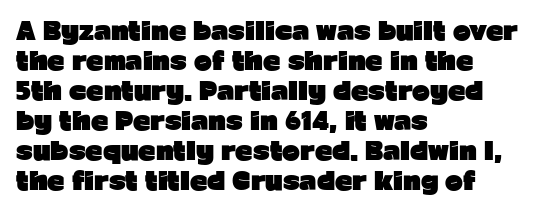
{"italic": "no", "bold": "yes", "underline": "no", "align": "left", "line_spacing": "normal", "line_spacing_ratio": 1.25, "letter_spacing": "normal", "letter_spacing_em": 0.0, "glyph_px": 24}
